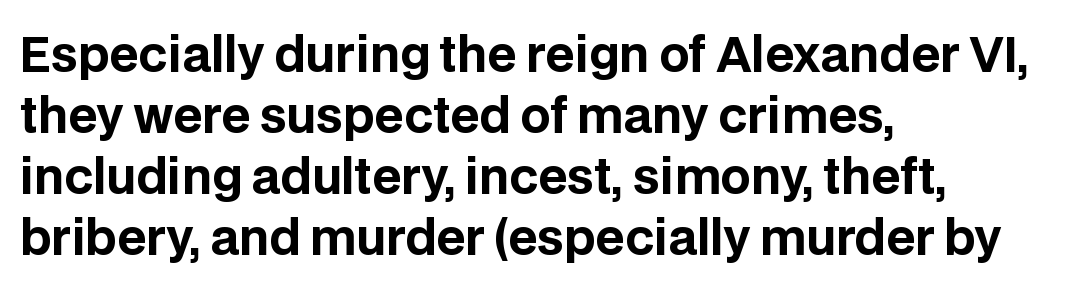
{"serif": "no", "italic": "no", "bold": "yes", "weight": "bold", "width": "normal", "stroke_contrast": "low", "x_height": "large", "monospaced": "no", "underline": "no", "align": "left", "line_spacing": "normal", "line_spacing_ratio": 1.3, "letter_spacing": "normal", "letter_spacing_em": 0.0, "glyph_px": 47}
